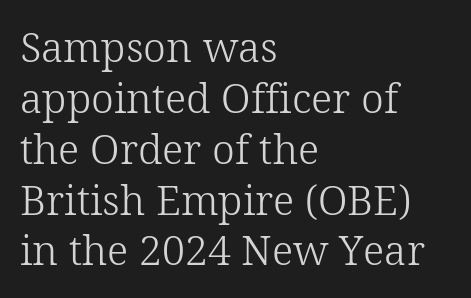
The image shows 41 px light serif type, upright; set left-aligned, line spacing 1.24x, normal letter spacing, not underlined; low stroke contrast and a medium x-height.
